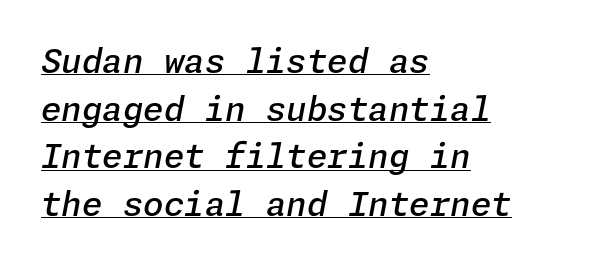
Q: Is the text bold? A: Semi-bold.
Q: Is the text italic (slanted)? A: Yes, it leans right by about 11 degrees.
Q: Is the text underlined? A: Yes.
Q: How is the paragraph aligned? A: Left-aligned.
Q: Is the spacing between letters normal or unusually wide? A: Normal.
Q: Is the spacing between lines tight, normal or loose? A: Normal.
Q: Width (condensed, normal, or wide)? A: Normal.
Q: Stroke contrast? A: Low.
Q: x-height? A: Medium.
